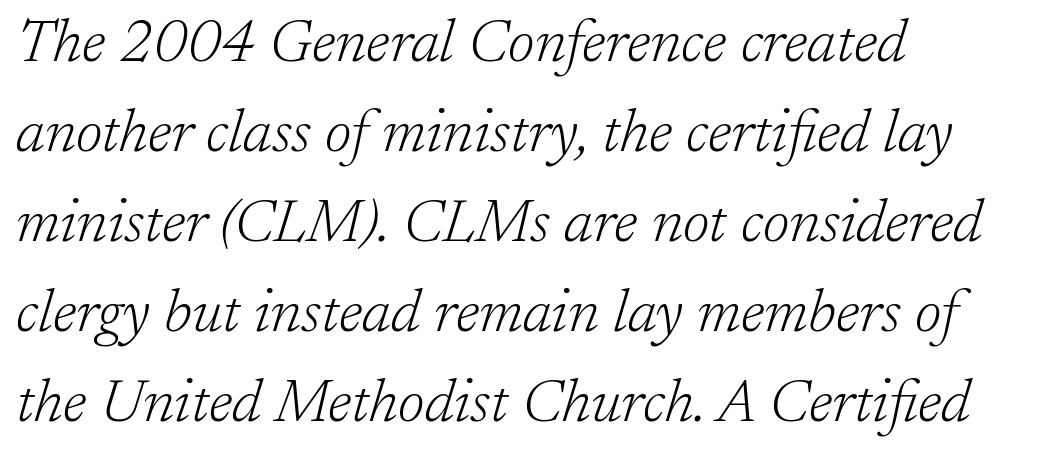
Spacing verdict: proportional, widths tailored to each character. Letters rest on an invisible, unmarked baseline. Each letter's strokes conclude with small projecting serifs. Slanted lettering throughout. Is there much room between lines? A standard amount, neither cramped nor airy.
